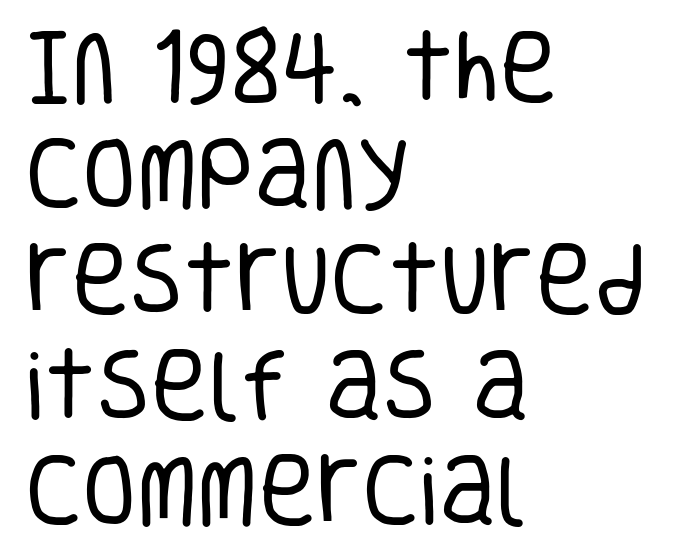
The image shows 79 px regular-weight, condensed sans-serif type, upright; set left-aligned, normal line spacing (1.34x), normal letter spacing, not underlined; low stroke contrast and a large x-height.
